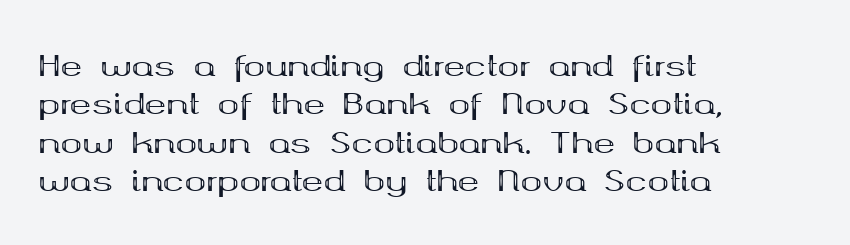
The image shows 29 px bold, wide serif type, upright; set left-aligned, normal line spacing (1.32x), normal letter spacing, not underlined; medium stroke contrast and a medium x-height.
